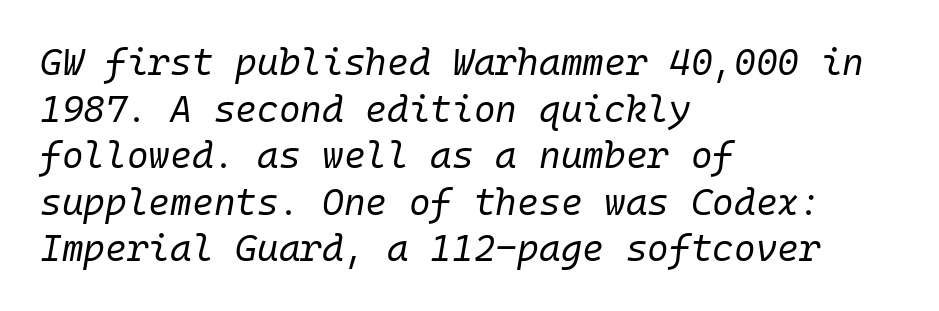
Q: Is the text bold? A: No.
Q: Is the text italic (slanted)? A: Yes, it leans right by about 10 degrees.
Q: Is the text underlined? A: No.
Q: How is the paragraph aligned? A: Left-aligned.
Q: Is the spacing between letters normal or unusually wide? A: Normal.
Q: Is the spacing between lines tight, normal or loose? A: Normal.
Q: Width (condensed, normal, or wide)? A: Normal.
Q: Stroke contrast? A: Low.
Q: x-height? A: Medium.
Q: Monospaced? A: Yes.
